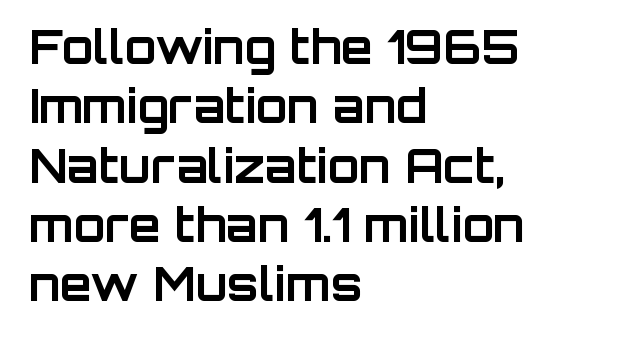
The image shows 46 px bold sans-serif type, upright; set left-aligned, normal line spacing (1.29x), normal letter spacing, not underlined; low stroke contrast and a large x-height.
